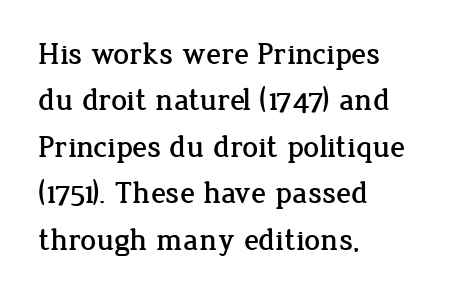
Q: Is the text italic (slanted)? A: No, it is upright.
Q: Is the typeface a serif or a sans-serif typeface? A: Serif.
Q: Is the text underlined? A: No.
Q: How is the paragraph aligned? A: Left-aligned.
Q: Is the spacing between letters normal or unusually wide? A: Normal.
Q: Is the spacing between lines tight, normal or loose? A: Normal.
Q: Width (condensed, normal, or wide)? A: Normal.
Q: Stroke contrast? A: Low.
Q: x-height? A: Medium.
Q: Monospaced? A: No.
